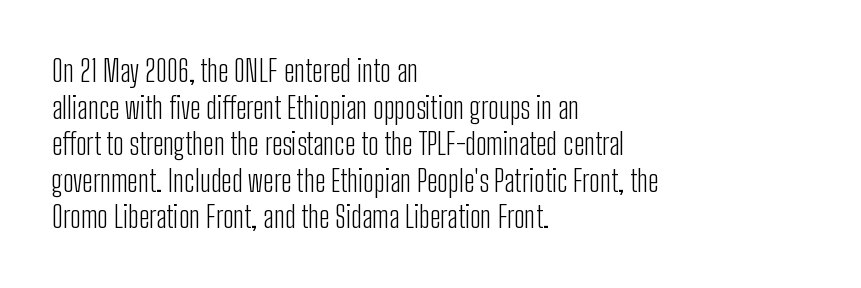
Q: Is the text bold? A: No.
Q: Is the text italic (slanted)? A: No, it is upright.
Q: Is the typeface a serif or a sans-serif typeface? A: Sans-serif.
Q: Is the text underlined? A: No.
Q: How is the paragraph aligned? A: Left-aligned.
Q: Is the spacing between letters normal or unusually wide? A: Normal.
Q: Width (condensed, normal, or wide)? A: Condensed.
Q: Stroke contrast? A: Low.
Q: x-height? A: Medium.
Q: Monospaced? A: No.
